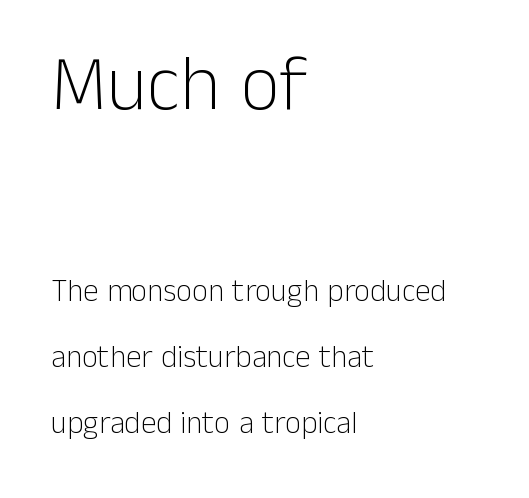
Unlike italic type, these characters show no tilt at all. Classification — sans serif. Loosely led — the rows are spread out. A light-to-regular cut is what we see here. Just letters on the line, the space beneath them empty.
